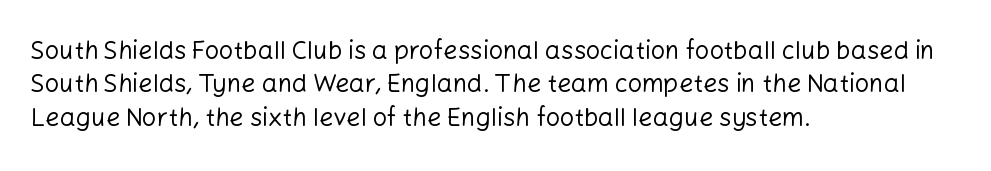
The image shows 25 px text type, upright; set left-aligned, normal line spacing (1.34x), normal letter spacing, not underlined.
